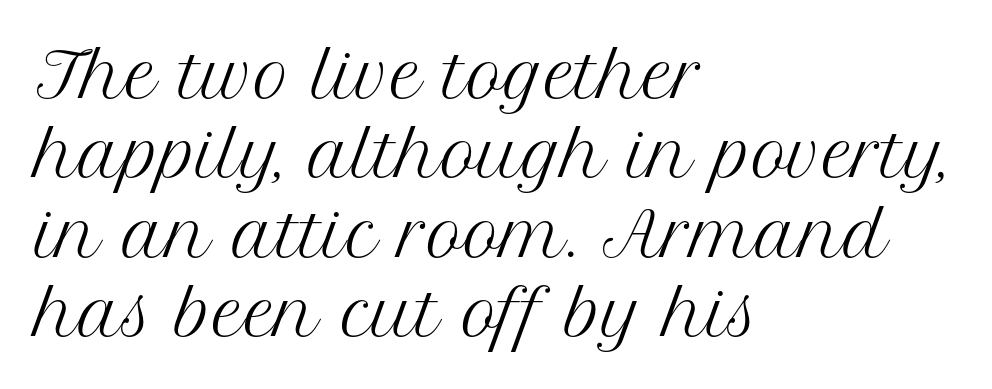
Rule under the text: the space is simply empty. No extra ink here — the face is not bold. A typesetter would label this face a serif. Between one letter and the next there's only the usual sliver of space. Varying glyph widths throughout — classic text-font behaviour.
